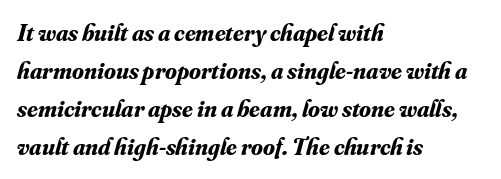
{"italic": "yes", "lean": "right", "slant_degrees": 16, "bold": "yes", "underline": "no", "align": "left", "line_spacing": "normal", "line_spacing_ratio": 1.58, "letter_spacing": "normal", "letter_spacing_em": 0.0, "glyph_px": 24}
